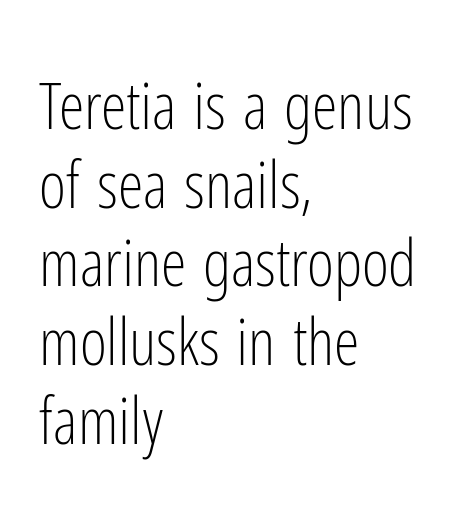
{"serif": "no", "italic": "no", "bold": "no", "weight": "light", "width": "condensed", "stroke_contrast": "low", "x_height": "medium", "monospaced": "no", "underline": "no", "align": "left", "line_spacing_ratio": 1.21, "letter_spacing": "normal", "letter_spacing_em": 0.0, "glyph_px": 65}
